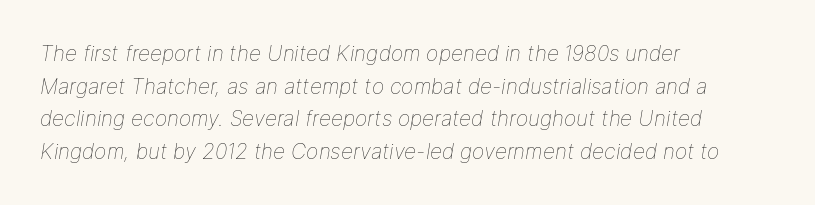
Q: Is the text bold? A: No.
Q: Is the text italic (slanted)? A: Yes, it leans right by about 9 degrees.
Q: Is the text underlined? A: No.
Q: How is the paragraph aligned? A: Left-aligned.
Q: Is the spacing between letters normal or unusually wide? A: Normal.
Q: Is the spacing between lines tight, normal or loose? A: Normal.
